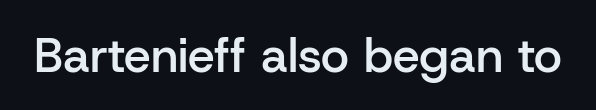
Q: Is the text bold? A: Semi-bold.
Q: Is the text italic (slanted)? A: No, it is upright.
Q: Is the typeface a serif or a sans-serif typeface? A: Sans-serif.
Q: Is the text underlined? A: No.
Q: Is the spacing between letters normal or unusually wide? A: Normal.
Q: Width (condensed, normal, or wide)? A: Normal.
Q: Stroke contrast? A: Low.
Q: x-height? A: Medium.
Q: Monospaced? A: No.
